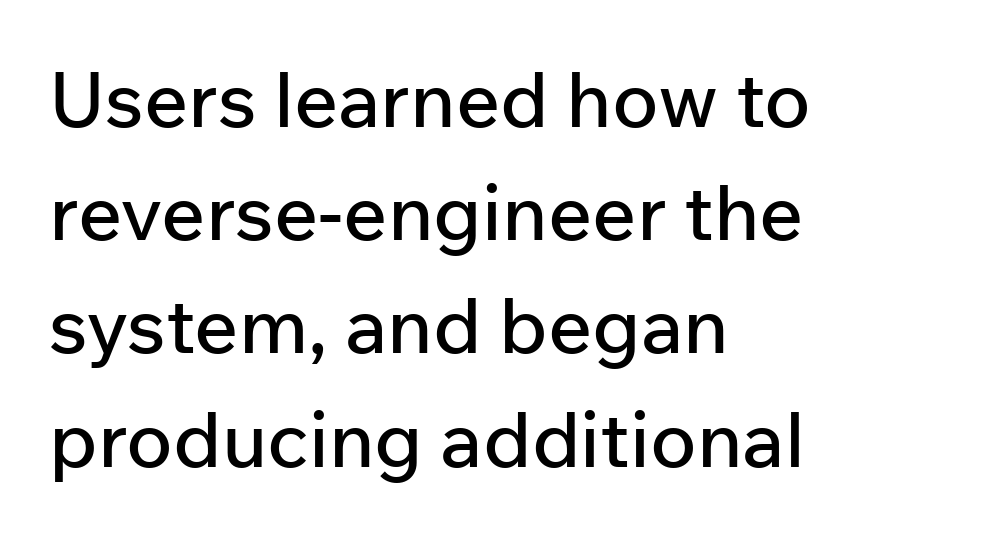
The image shows 77 px sans-serif type, upright; set left-aligned, normal line spacing (1.47x), normal letter spacing, not underlined; low stroke contrast and a medium x-height.
